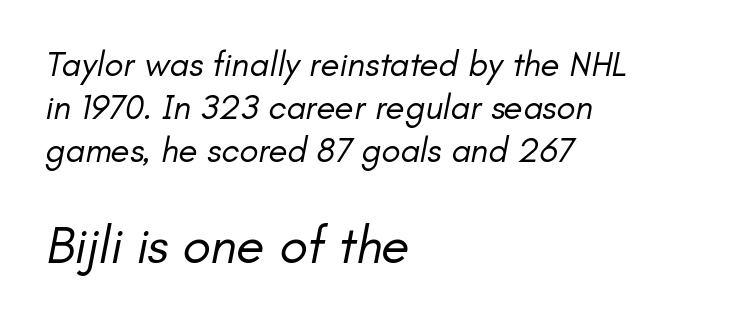
A student would call this left alignment; a typographer would say flush left, rag right. The face used here appears at its bigger size in the lower chunk. This sample has the flowing, uneven cadence of proportional lettering. Bare-footed words on every line. Style check: oblique.
